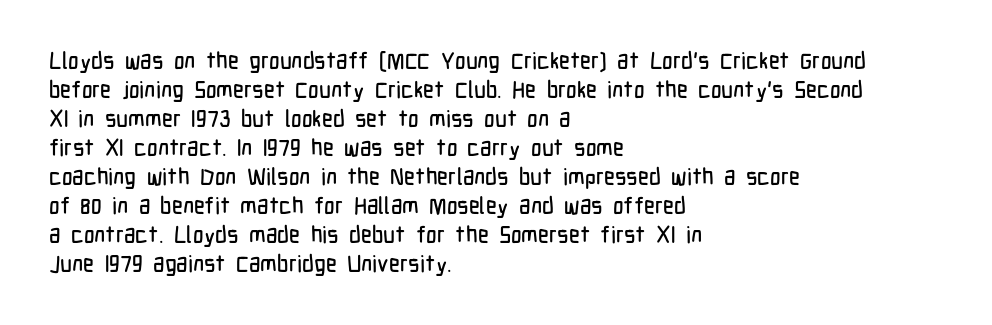
{"italic": "no", "underline": "no", "align": "left", "line_spacing": "normal", "line_spacing_ratio": 1.26, "letter_spacing": "normal", "letter_spacing_em": 0.0, "glyph_px": 23}
